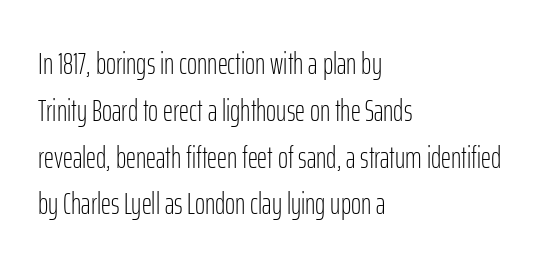
Q: Is the text bold? A: No.
Q: Is the text italic (slanted)? A: No, it is upright.
Q: Is the typeface a serif or a sans-serif typeface? A: Sans-serif.
Q: Is the text underlined? A: No.
Q: How is the paragraph aligned? A: Left-aligned.
Q: Is the spacing between letters normal or unusually wide? A: Normal.
Q: Is the spacing between lines tight, normal or loose? A: Normal.
Q: Width (condensed, normal, or wide)? A: Condensed.
Q: Stroke contrast? A: Low.
Q: x-height? A: Medium.
Q: Monospaced? A: No.
